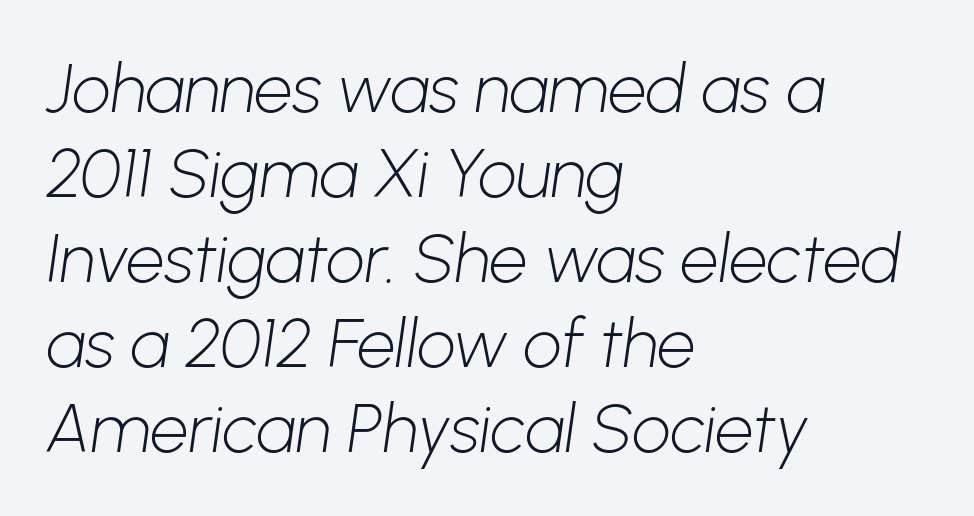
{"serif": "no", "bold": "no", "weight": "light", "width": "normal", "stroke_contrast": "low", "x_height": "medium", "monospaced": "no", "underline": "no", "align": "left", "line_spacing": "normal", "line_spacing_ratio": 1.25, "letter_spacing": "normal", "letter_spacing_em": 0.0, "glyph_px": 68}
